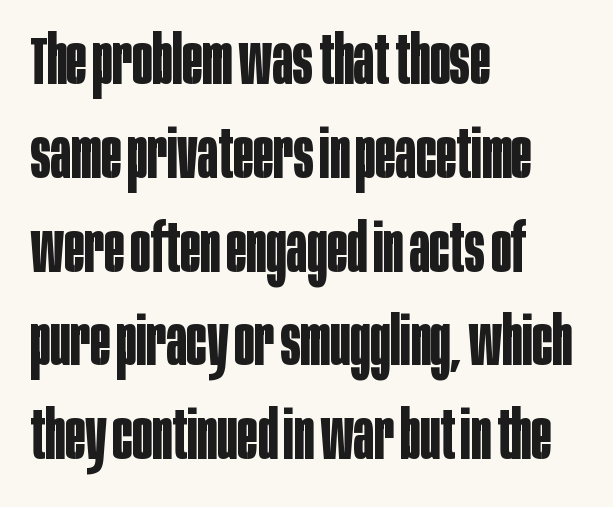
The image shows 67 px bold, condensed sans-serif type, upright; set left-aligned, normal line spacing (1.4x), normal letter spacing, not underlined; low stroke contrast and a large x-height.
